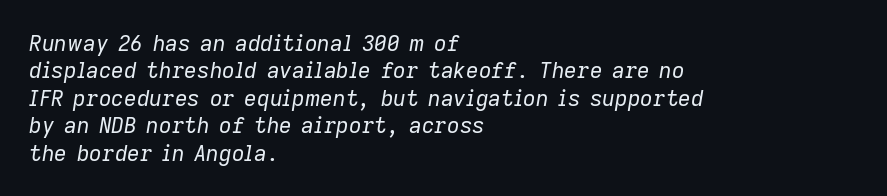
{"italic": "yes", "lean": "right", "slant_degrees": 9, "bold": "no", "underline": "no", "align": "left", "line_spacing": "normal", "line_spacing_ratio": 1.25, "letter_spacing": "normal", "letter_spacing_em": 0.0, "glyph_px": 22}
